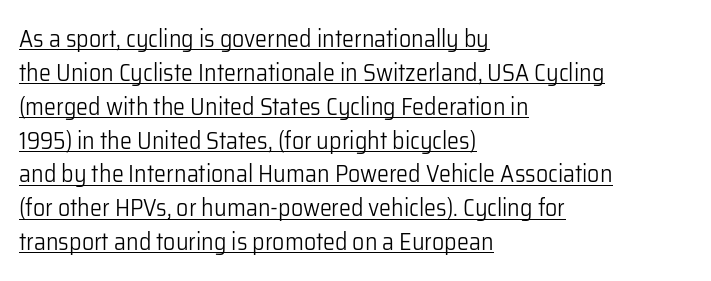
The lettering stays uniformly vertical, giving the passage a roman look. These lines stack with their left ends in a neat column. This rendering features underlined lettering. This block has exactly the height ordinary leading produces. Nobody touched the tracking dial on this one.
